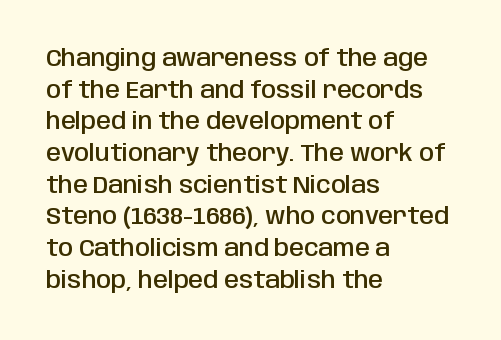
The image shows 24 px text type, upright; set left-aligned, normal line spacing (1.32x), normal letter spacing, not underlined.
